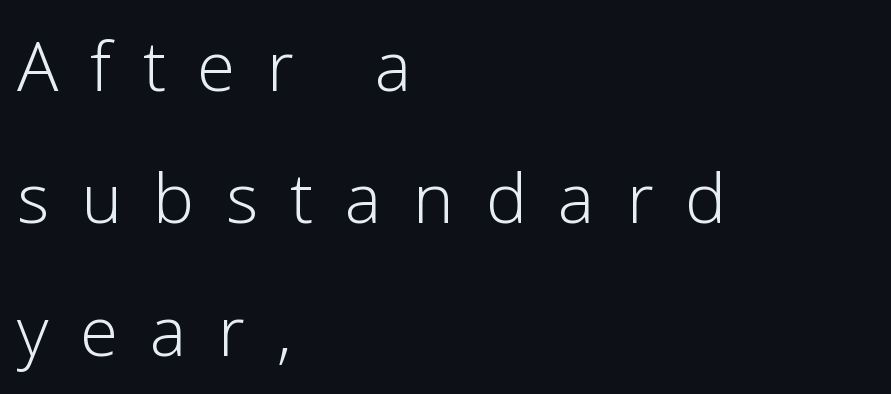
{"serif": "no", "italic": "no", "bold": "no", "weight": "light", "width": "normal", "stroke_contrast": "low", "x_height": "medium", "monospaced": "no", "underline": "no", "align": "left", "line_spacing": "loose", "line_spacing_ratio": 1.92, "letter_spacing": "wide", "letter_spacing_em": 0.46, "glyph_px": 69}
